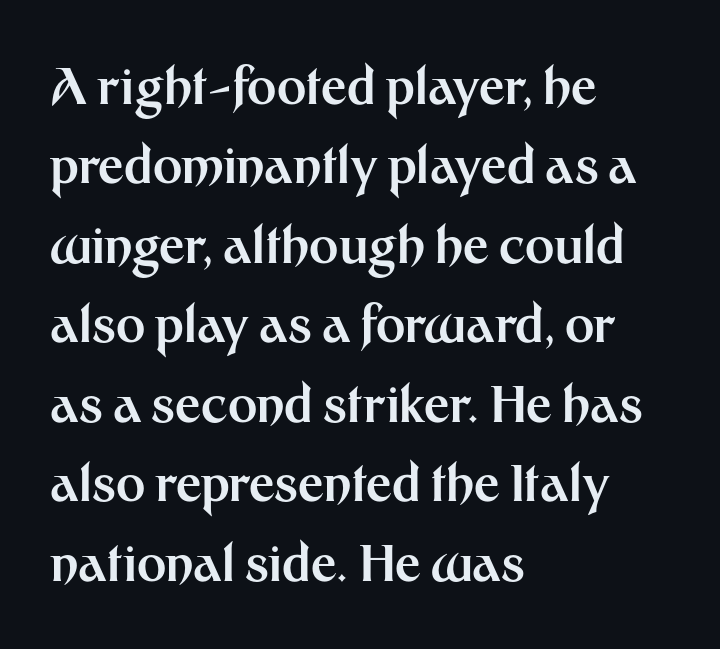
Q: Is the text bold? A: Yes.
Q: Is the text italic (slanted)? A: No, it is upright.
Q: Is the typeface a serif or a sans-serif typeface? A: Sans-serif.
Q: Is the text underlined? A: No.
Q: How is the paragraph aligned? A: Left-aligned.
Q: Is the spacing between letters normal or unusually wide? A: Normal.
Q: Is the spacing between lines tight, normal or loose? A: Normal.
Q: Width (condensed, normal, or wide)? A: Normal.
Q: Stroke contrast? A: Medium.
Q: x-height? A: Medium.
Q: Monospaced? A: No.
